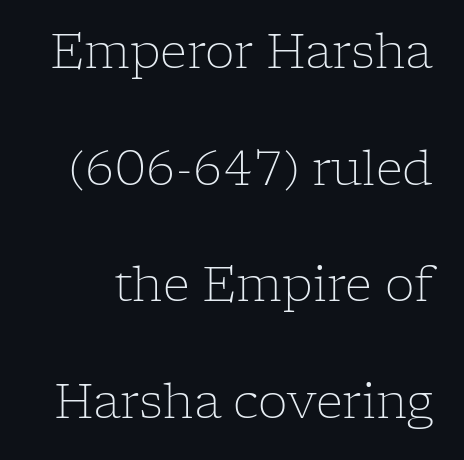
The image shows 47 px light serif type, upright; set loose line spacing (2.48x), normal letter spacing, not underlined; low stroke contrast and a medium x-height.
